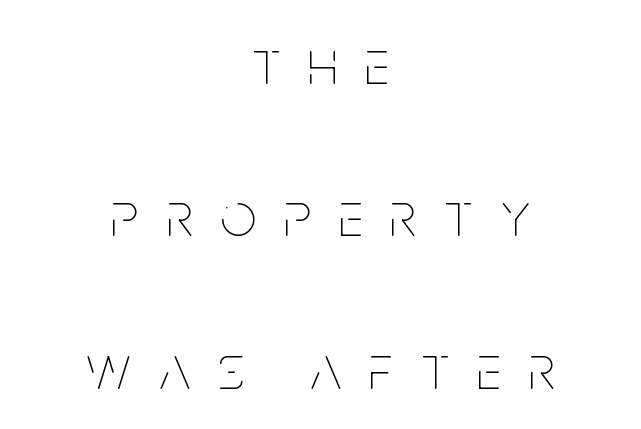
The specimen reads as upright at a glance. This reads as an unemphasized weight, regular at the heaviest. You could not count columns in this text — the font is proportionally spaced. Short and long lines alike share a common midpoint.
